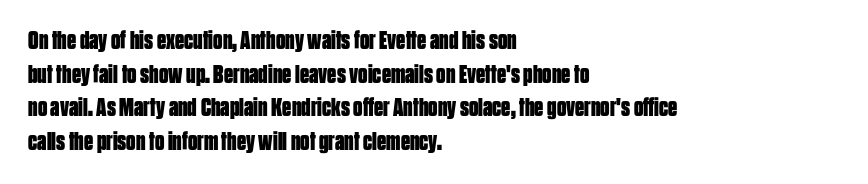
{"italic": "no", "bold": "yes", "underline": "no", "align": "left", "line_spacing": "normal", "line_spacing_ratio": 1.29, "letter_spacing": "normal", "letter_spacing_em": 0.0, "glyph_px": 26}
